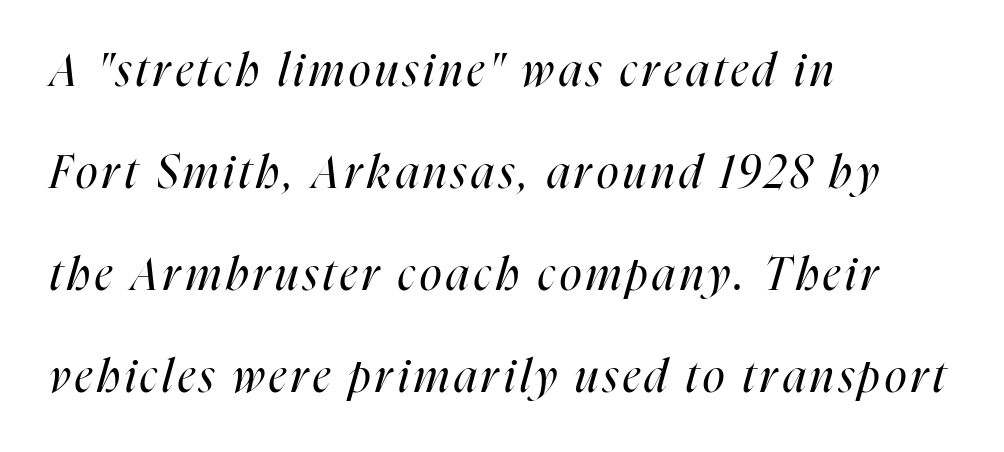
{"italic": "yes", "lean": "right", "slant_degrees": 16, "bold": "no", "weight": "regular", "width": "condensed", "stroke_contrast": "high", "x_height": "medium", "monospaced": "no", "underline": "no", "align": "left", "line_spacing": "loose", "line_spacing_ratio": 2.27, "glyph_px": 45}
